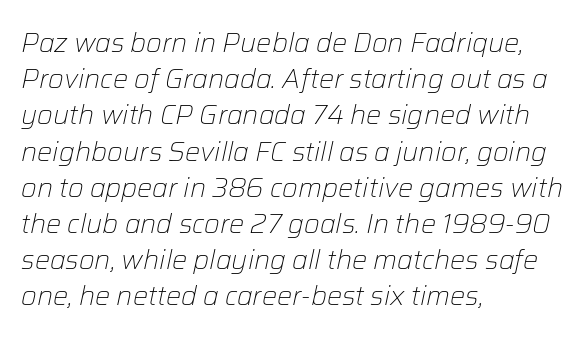
The image shows 27 px text type, italic (leaning right); set left-aligned, normal line spacing (1.34x), normal letter spacing, not underlined.
